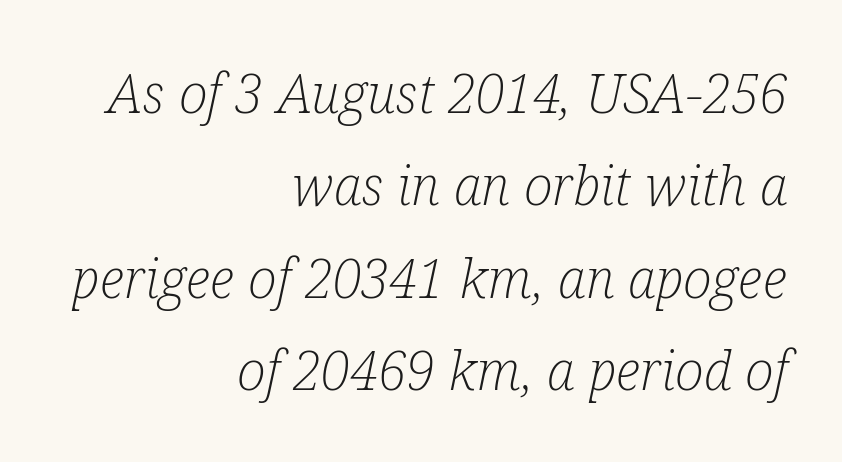
{"serif": "yes", "italic": "yes", "lean": "right", "slant_degrees": 12, "bold": "no", "weight": "light", "width": "condensed", "stroke_contrast": "low", "x_height": "medium", "monospaced": "no", "underline": "no", "align": "right", "line_spacing_ratio": 1.71, "letter_spacing": "normal", "letter_spacing_em": 0.0, "glyph_px": 54}
